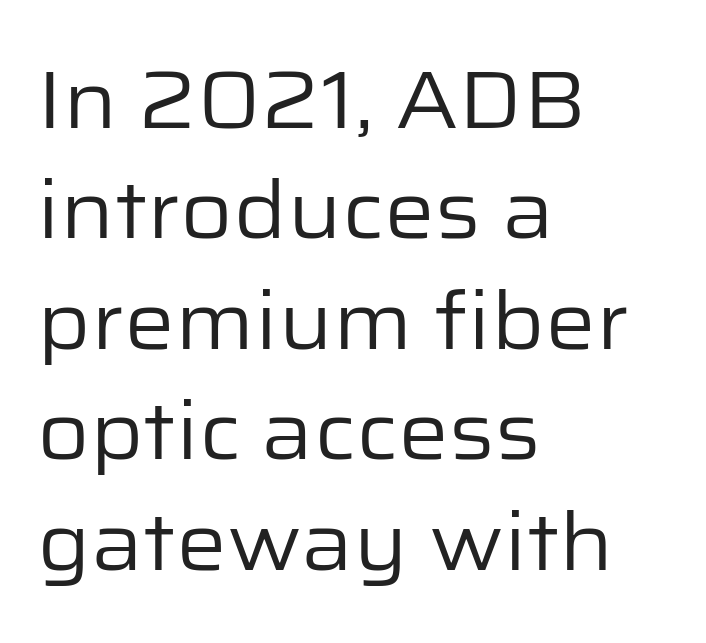
Q: Is the text bold? A: No.
Q: Is the text italic (slanted)? A: No, it is upright.
Q: Is the typeface a serif or a sans-serif typeface? A: Sans-serif.
Q: Is the text underlined? A: No.
Q: How is the paragraph aligned? A: Left-aligned.
Q: Is the spacing between letters normal or unusually wide? A: Normal.
Q: Is the spacing between lines tight, normal or loose? A: Normal.
Q: Width (condensed, normal, or wide)? A: Normal.
Q: Stroke contrast? A: Low.
Q: x-height? A: Medium.
Q: Monospaced? A: No.
